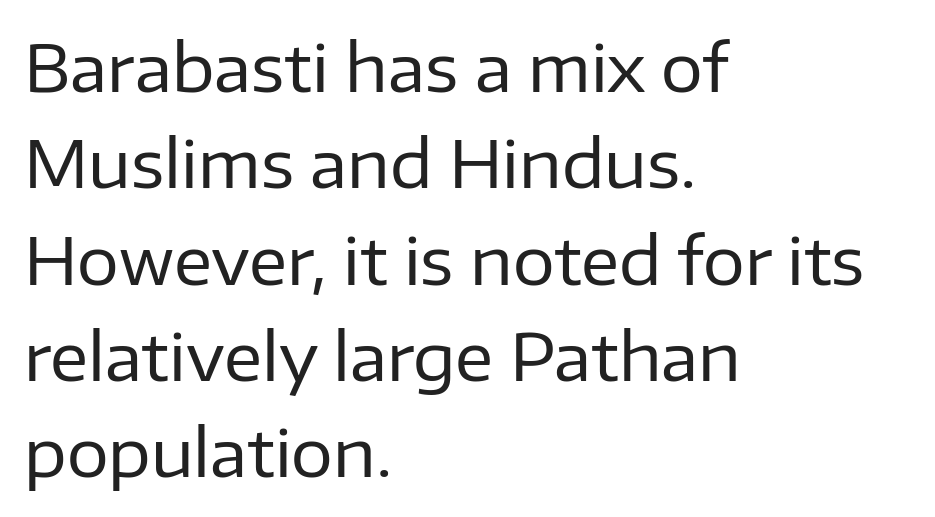
The font's upright variant was chosen for this text. The glyphs in this specimen are sans serif. The type is set solid horizontally, with unmodified tracking. The rows are spaced the way most documents space them. The typesetter chose a ragged-right arrangement here.
